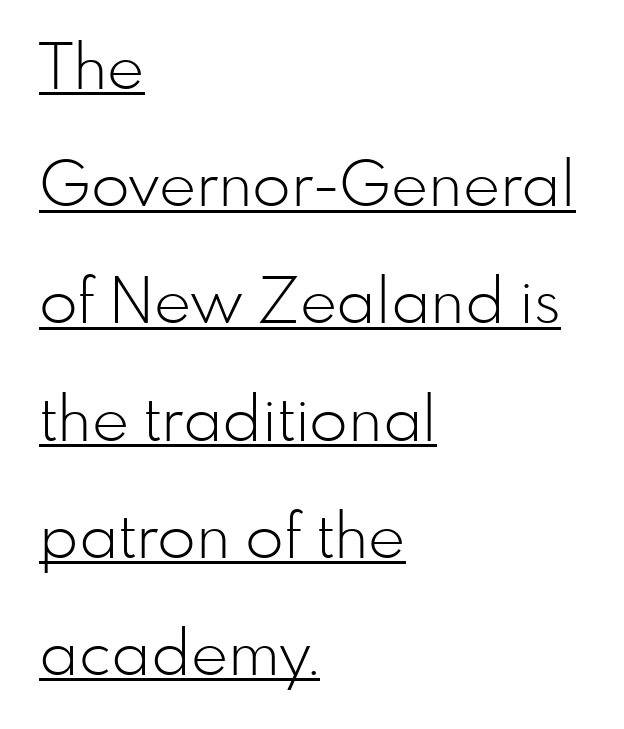
{"serif": "no", "italic": "no", "bold": "no", "weight": "light", "width": "normal", "stroke_contrast": "low", "x_height": "small", "monospaced": "no", "underline": "yes", "align": "left", "line_spacing_ratio": 1.86, "letter_spacing": "normal", "letter_spacing_em": 0.0, "glyph_px": 63}
